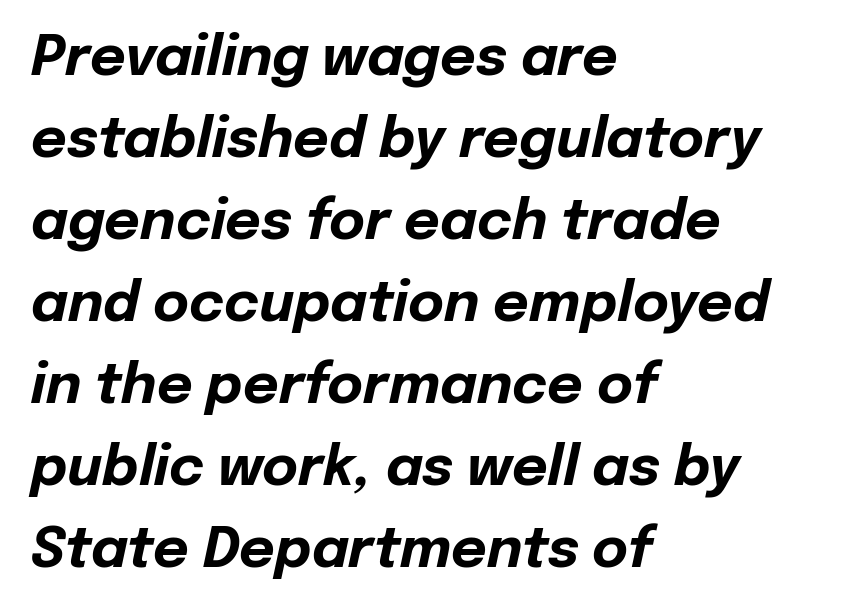
Q: Is the text bold? A: Yes.
Q: Is the text italic (slanted)? A: Yes, it leans right by about 12 degrees.
Q: Is the text underlined? A: No.
Q: How is the paragraph aligned? A: Left-aligned.
Q: Is the spacing between letters normal or unusually wide? A: Normal.
Q: Is the spacing between lines tight, normal or loose? A: Normal.
Q: Width (condensed, normal, or wide)? A: Normal.
Q: Stroke contrast? A: Low.
Q: x-height? A: Medium.
Q: Monospaced? A: No.
